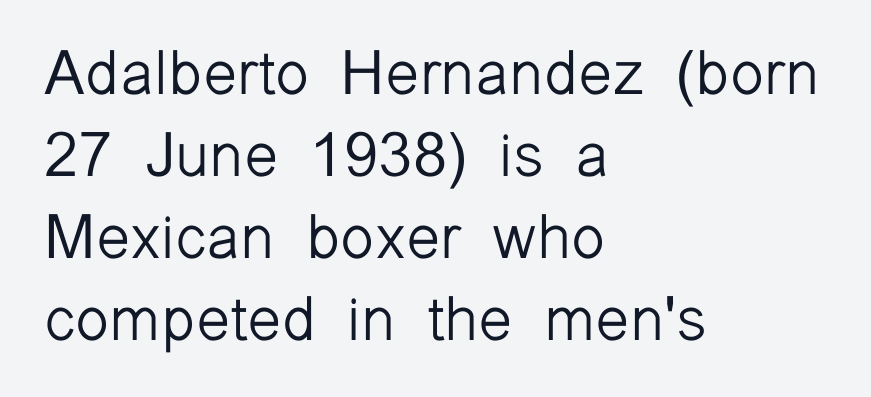
You could not count columns in this text — the font is proportionally spaced. Are there feet on the stems? There aren't — it's a sans. The space directly below the letters is spotless. The ragged edge is on the right, which tells us the setting is flush left. Posture: straight, roman, zero tilt.
